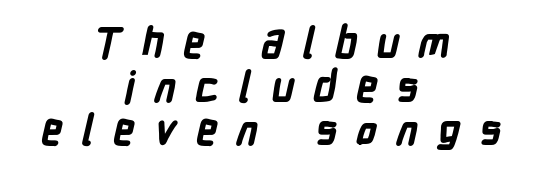
Q: Is the text bold? A: Yes.
Q: Is the typeface a serif or a sans-serif typeface? A: Sans-serif.
Q: Is the text underlined? A: No.
Q: How is the paragraph aligned? A: Centered.
Q: Is the spacing between letters normal or unusually wide? A: Unusually wide.
Q: Is the spacing between lines tight, normal or loose? A: Tight.
Q: Width (condensed, normal, or wide)? A: Condensed.
Q: Stroke contrast? A: Low.
Q: x-height? A: Medium.
Q: Monospaced? A: No.
